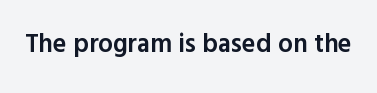
The image shows 26 px text type, upright; set normal letter spacing, not underlined.
